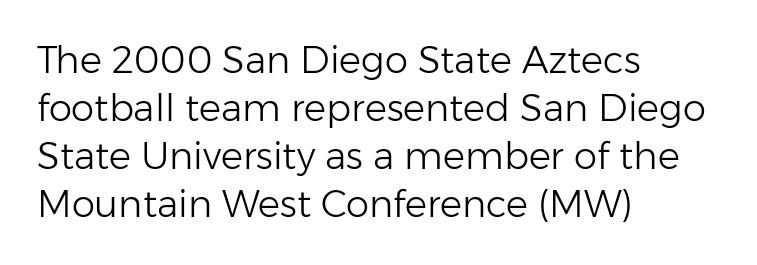
{"serif": "no", "italic": "no", "bold": "no", "weight": "light", "width": "normal", "stroke_contrast": "low", "x_height": "medium", "monospaced": "no", "underline": "no", "align": "left", "line_spacing": "normal", "line_spacing_ratio": 1.3, "letter_spacing": "normal", "letter_spacing_em": 0.0, "glyph_px": 37}
